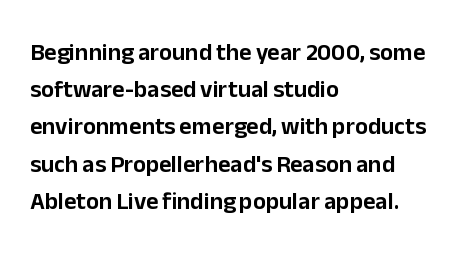
{"italic": "no", "underline": "no", "align": "left", "line_spacing": "normal", "line_spacing_ratio": 1.55, "letter_spacing": "normal", "letter_spacing_em": 0.0, "glyph_px": 24}
